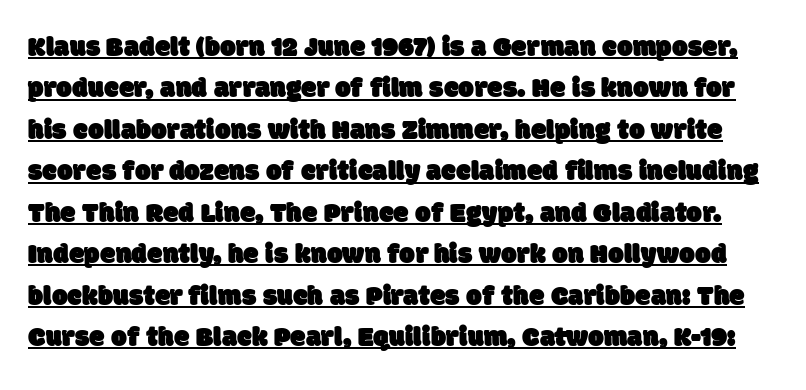
The image shows 28 px sans-serif type; set normal line spacing (1.48x), normal letter spacing, underlined; low stroke contrast and a large x-height.
